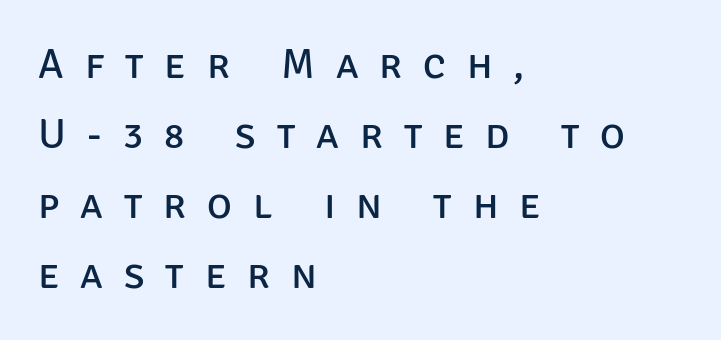
{"serif": "no", "italic": "no", "bold": "no", "weight": "regular", "width": "normal", "stroke_contrast": "low", "x_height": "large", "monospaced": "no", "underline": "no", "align": "left", "line_spacing": "normal", "line_spacing_ratio": 1.67, "letter_spacing": "wide", "letter_spacing_em": 0.5, "glyph_px": 42}
